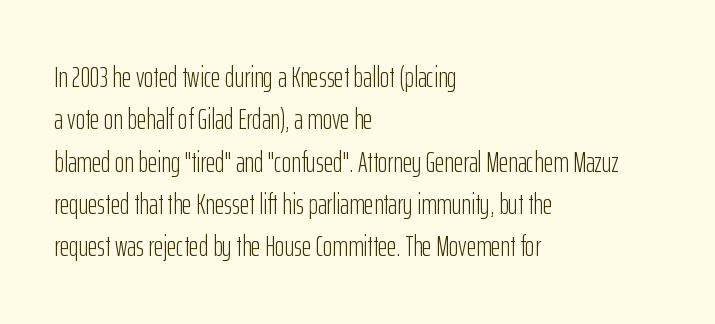
The image shows 29 px light, condensed sans-serif type, upright; set left-aligned, normal line spacing (1.46x), normal letter spacing, not underlined; low stroke contrast and a medium x-height.
